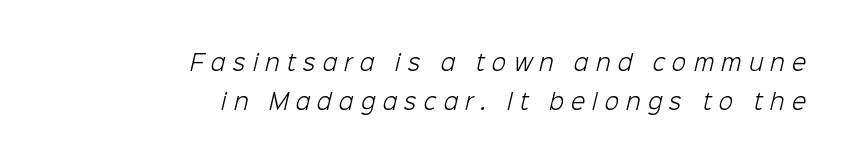
{"bold": "no", "underline": "no", "align": "right", "line_spacing_ratio": 1.84, "letter_spacing": "wide", "letter_spacing_em": 0.34, "glyph_px": 21}
